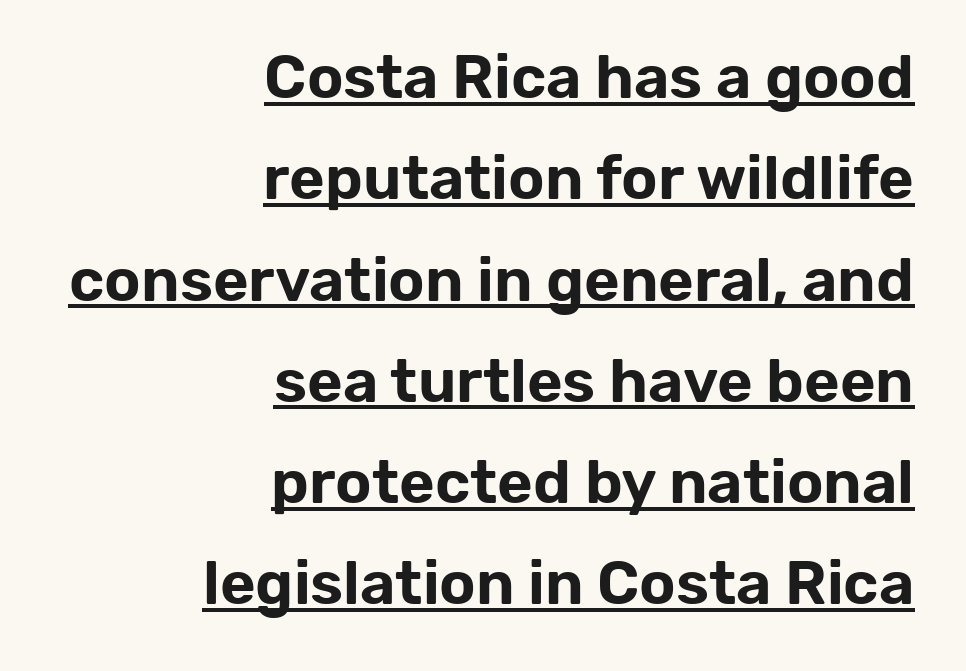
These lines keep a tight, regular rhythm from letter to letter. The rendering anchors every line to the right-hand side. The lettering holds an erect, upright posture throughout. Emphasis is given by a line drawn under the lettering.
